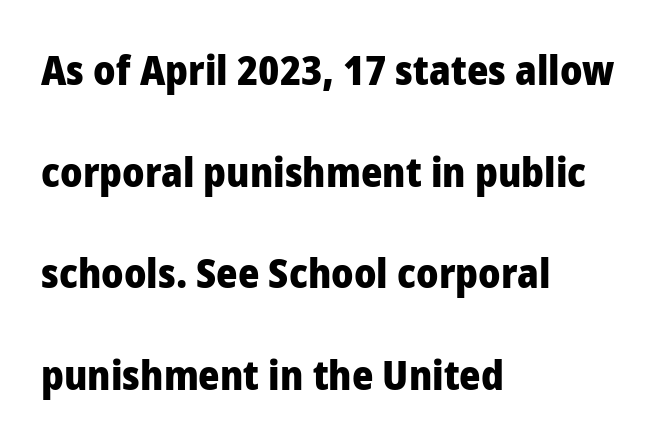
Italic: no, the glyphs are upright roman. Left-aligned paragraph, ragged on the right. Only glyphs here, with clear space below each row. Is this a fixed-width face? No — the glyphs have proportional, varying widths.
